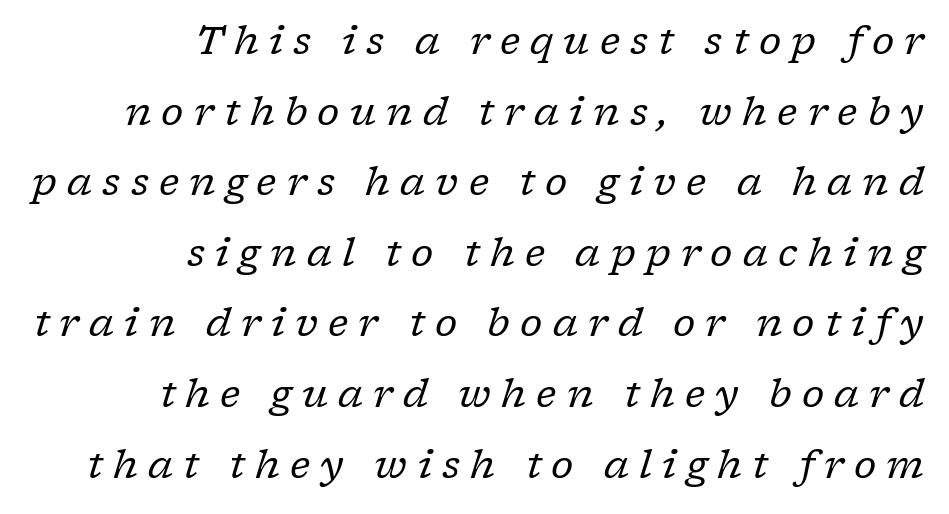
{"serif": "yes", "italic": "yes", "lean": "right", "slant_degrees": 17, "bold": "no", "weight": "regular", "width": "normal", "stroke_contrast": "low", "x_height": "medium", "monospaced": "no", "underline": "no", "align": "right", "line_spacing_ratio": 1.81, "letter_spacing": "wide", "letter_spacing_em": 0.26, "glyph_px": 39}
